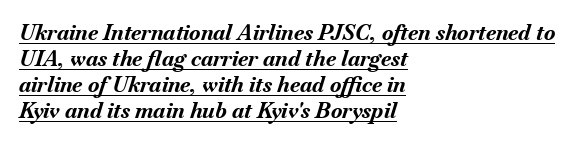
The image shows 21 px bold type, italic (leaning right); set left-aligned, line spacing 1.24x, normal letter spacing, underlined.
